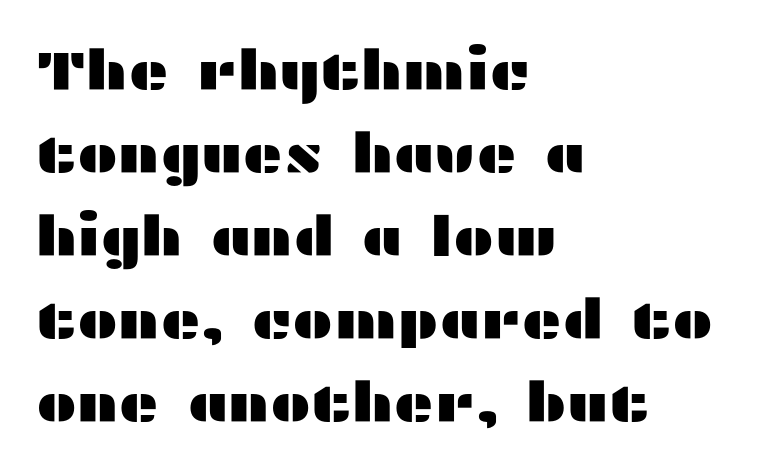
Q: Is the text italic (slanted)? A: No, it is upright.
Q: Is the typeface a serif or a sans-serif typeface? A: Sans-serif.
Q: Is the text underlined? A: No.
Q: How is the paragraph aligned? A: Left-aligned.
Q: Is the spacing between letters normal or unusually wide? A: Normal.
Q: Is the spacing between lines tight, normal or loose? A: Normal.
Q: Width (condensed, normal, or wide)? A: Wide.
Q: Stroke contrast? A: Medium.
Q: x-height? A: Medium.
Q: Monospaced? A: No.
